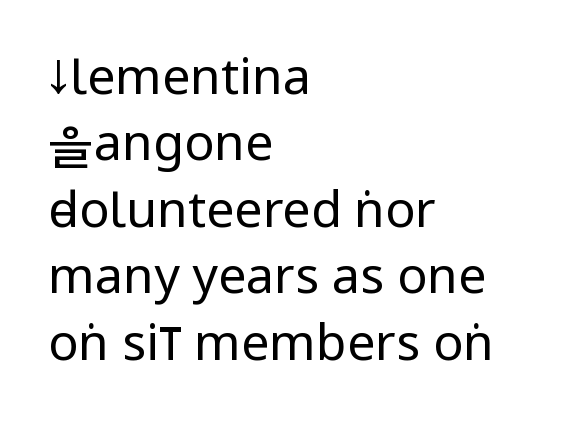
{"serif": "no", "italic": "no", "bold": "no", "weight": "regular", "width": "condensed", "stroke_contrast": "low", "underline": "no", "align": "left", "line_spacing": "normal", "line_spacing_ratio": 1.33, "letter_spacing": "normal", "letter_spacing_em": 0.0, "glyph_px": 50}
